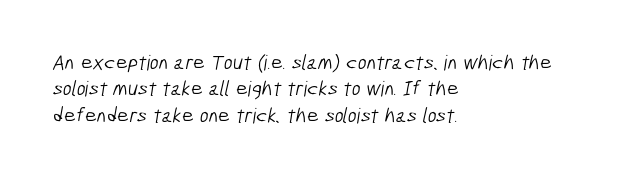
{"bold": "no", "underline": "no", "align": "left", "line_spacing": "normal", "line_spacing_ratio": 1.26, "letter_spacing": "normal", "letter_spacing_em": 0.0, "glyph_px": 21}
